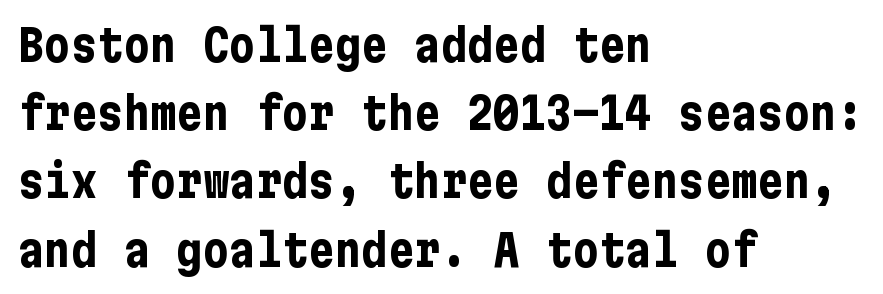
Tall strokes in this sample are plumb rather than angled. Pretty heavy lettering here — definitely bold. Does the leading feel generous? No, just average. The typeface chosen for these lines omits serifs. One-word summary of the alignment: left.
